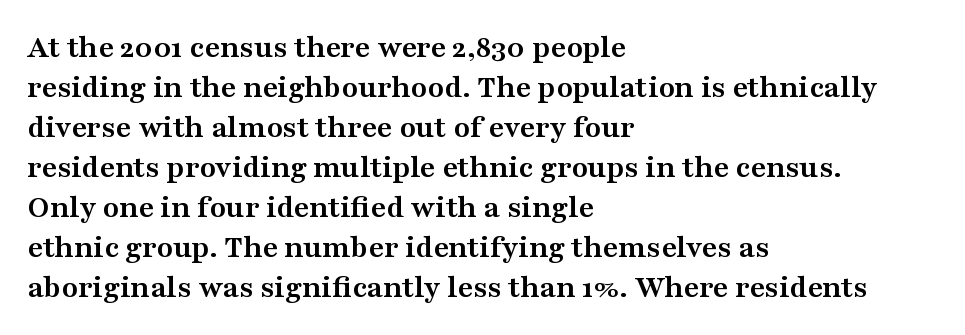
Q: Is the text bold? A: Yes.
Q: Is the text italic (slanted)? A: No, it is upright.
Q: Is the typeface a serif or a sans-serif typeface? A: Serif.
Q: Is the text underlined? A: No.
Q: How is the paragraph aligned? A: Left-aligned.
Q: Is the spacing between letters normal or unusually wide? A: Normal.
Q: Width (condensed, normal, or wide)? A: Wide.
Q: Stroke contrast? A: Medium.
Q: x-height? A: Medium.
Q: Monospaced? A: No.
